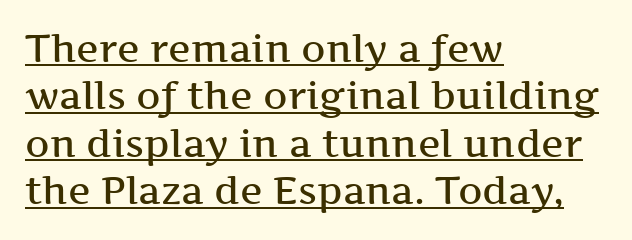
Q: Is the text bold? A: Semi-bold.
Q: Is the text italic (slanted)? A: No, it is upright.
Q: Is the typeface a serif or a sans-serif typeface? A: Serif.
Q: Is the text underlined? A: Yes.
Q: How is the paragraph aligned? A: Left-aligned.
Q: Is the spacing between letters normal or unusually wide? A: Normal.
Q: Is the spacing between lines tight, normal or loose? A: Normal.
Q: Width (condensed, normal, or wide)? A: Wide.
Q: Stroke contrast? A: Medium.
Q: x-height? A: Medium.
Q: Monospaced? A: No.
